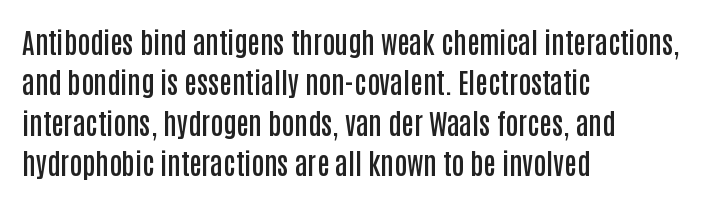
Q: Is the text bold? A: Semi-bold.
Q: Is the text italic (slanted)? A: No, it is upright.
Q: Is the typeface a serif or a sans-serif typeface? A: Sans-serif.
Q: Is the text underlined? A: No.
Q: How is the paragraph aligned? A: Left-aligned.
Q: Is the spacing between letters normal or unusually wide? A: Normal.
Q: Is the spacing between lines tight, normal or loose? A: Normal.
Q: Width (condensed, normal, or wide)? A: Condensed.
Q: Stroke contrast? A: Low.
Q: x-height? A: Large.
Q: Monospaced? A: No.
